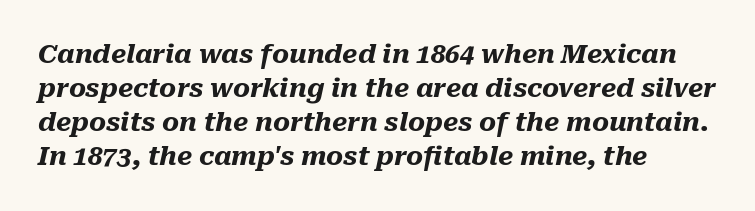
The image shows 26 px bold type, italic (leaning right); set left-aligned, normal line spacing (1.31x), normal letter spacing, not underlined.
